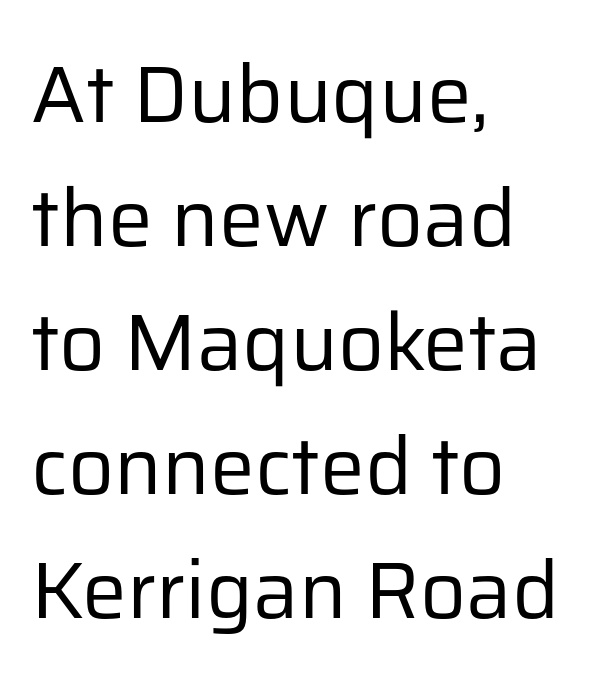
The image shows 80 px regular-weight sans-serif type, upright; set left-aligned, normal line spacing (1.55x), normal letter spacing, not underlined; low stroke contrast and a medium x-height.
